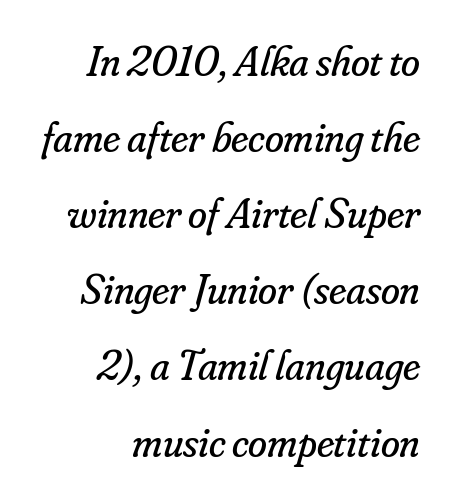
Here the glyphs are tracked normally, forming tight word shapes. A flush-right, rag-left setting is used for this passage. The letters look calm and open, with moderate or lighter stems. Does the type have serifs? Yes, each stem ends in a small foot. Rule under the text: the space is simply empty. Each letter keeps its own natural width here, so spacing adapts to shape.
